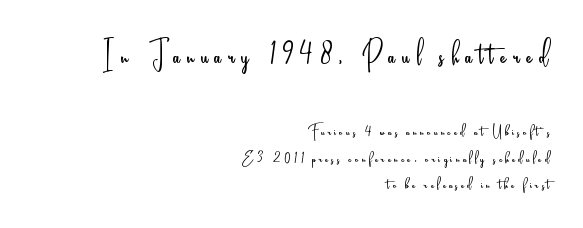
{"serif": "no", "bold": "no", "weight": "light", "width": "condensed", "stroke_contrast": "low", "x_height": "small", "monospaced": "no", "underline": "no", "align": "right", "line_spacing": "normal", "line_spacing_ratio": 1.34, "larger_block": "first", "size_ratio": 2.05, "glyph_px": 41}
